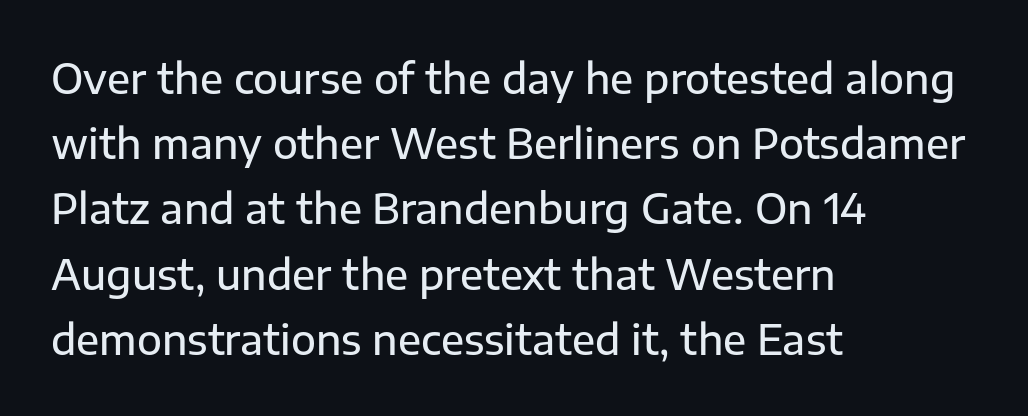
Tall strokes in this sample are plumb rather than angled. Does the leading feel generous? No, just average. Character widths vary here, with narrow letters taking less room than wide ones. Caption: multi-line text, flush left, ragged right. Lines of text with bare space underneath.
